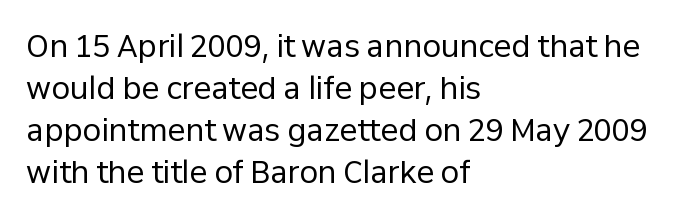
{"serif": "no", "italic": "no", "bold": "no", "weight": "regular", "width": "normal", "stroke_contrast": "low", "x_height": "medium", "monospaced": "no", "underline": "no", "align": "left", "line_spacing": "normal", "line_spacing_ratio": 1.4, "letter_spacing": "normal", "letter_spacing_em": 0.0, "glyph_px": 30}
